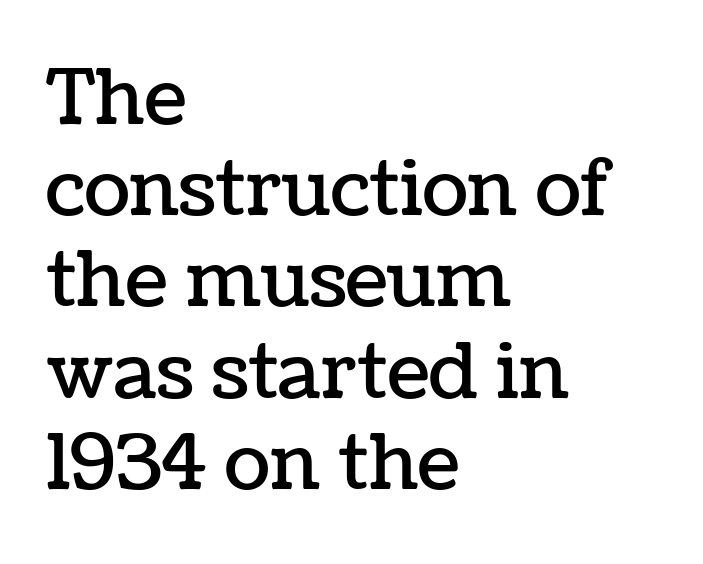
{"italic": "no", "width": "normal", "stroke_contrast": "low", "x_height": "medium", "monospaced": "no", "underline": "no", "align": "left", "line_spacing_ratio": 1.2, "letter_spacing": "normal", "letter_spacing_em": 0.0, "glyph_px": 76}
